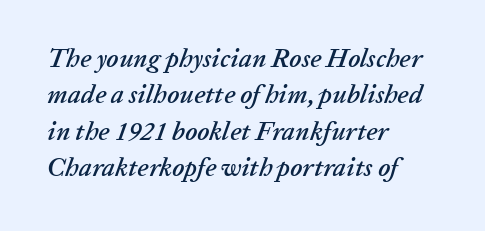
{"italic": "yes", "lean": "right", "slant_degrees": 20, "underline": "no", "align": "left", "line_spacing": "normal", "line_spacing_ratio": 1.4, "letter_spacing": "normal", "letter_spacing_em": 0.0, "glyph_px": 26}
